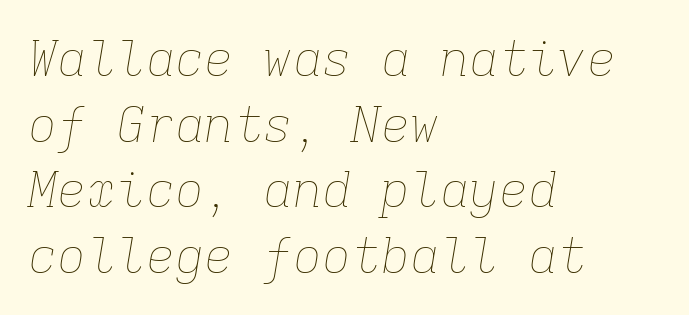
{"italic": "yes", "lean": "right", "slant_degrees": 9, "bold": "no", "weight": "thin", "width": "normal", "stroke_contrast": "low", "x_height": "medium", "monospaced": "yes", "underline": "no", "align": "left", "line_spacing": "normal", "line_spacing_ratio": 1.34, "letter_spacing": "normal", "letter_spacing_em": 0.0, "glyph_px": 49}
